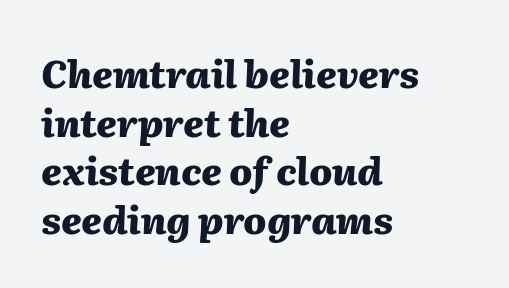
Q: Is the text bold? A: Yes.
Q: Is the text italic (slanted)? A: Yes, it leans right by about 2 degrees.
Q: Is the text underlined? A: No.
Q: How is the paragraph aligned? A: Left-aligned.
Q: Is the spacing between letters normal or unusually wide? A: Normal.
Q: Is the spacing between lines tight, normal or loose? A: Normal.
Q: Width (condensed, normal, or wide)? A: Normal.
Q: Stroke contrast? A: Medium.
Q: x-height? A: Medium.
Q: Monospaced? A: No.
